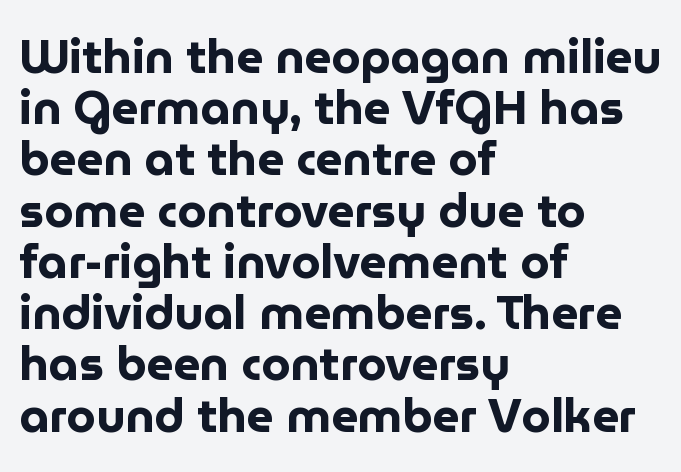
Q: Is the text bold? A: Yes.
Q: Is the text italic (slanted)? A: No, it is upright.
Q: Is the typeface a serif or a sans-serif typeface? A: Sans-serif.
Q: Is the text underlined? A: No.
Q: How is the paragraph aligned? A: Left-aligned.
Q: Is the spacing between letters normal or unusually wide? A: Normal.
Q: Is the spacing between lines tight, normal or loose? A: Tight.
Q: Width (condensed, normal, or wide)? A: Normal.
Q: Stroke contrast? A: Low.
Q: x-height? A: Medium.
Q: Monospaced? A: No.
